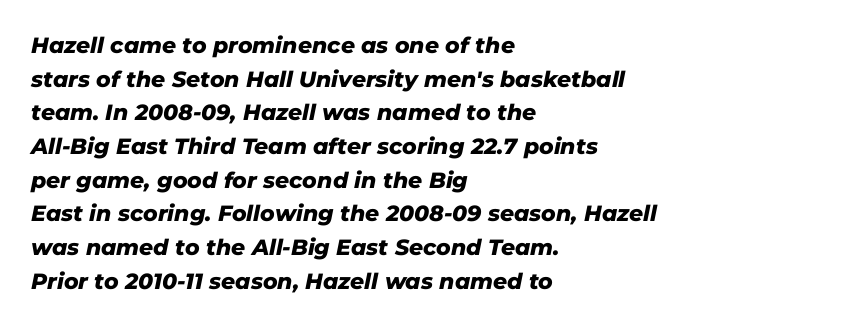
{"italic": "yes", "lean": "right", "slant_degrees": 11, "bold": "yes", "underline": "no", "align": "left", "line_spacing": "normal", "line_spacing_ratio": 1.53, "letter_spacing": "normal", "letter_spacing_em": 0.0, "glyph_px": 22}
